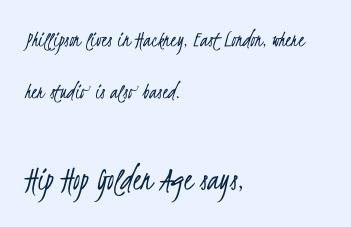
Reading down the column, the eye jumps a long way to each next line. Small over large — that's the arrangement of the two blocks here. Look at the bottom of the vertical strokes: they stop flat, with no serifs. No chunkiness to these letters — they're not bold. Words float on clear page, feet unadorned. The lines in this sample share a left origin and differ only in where they stop.
